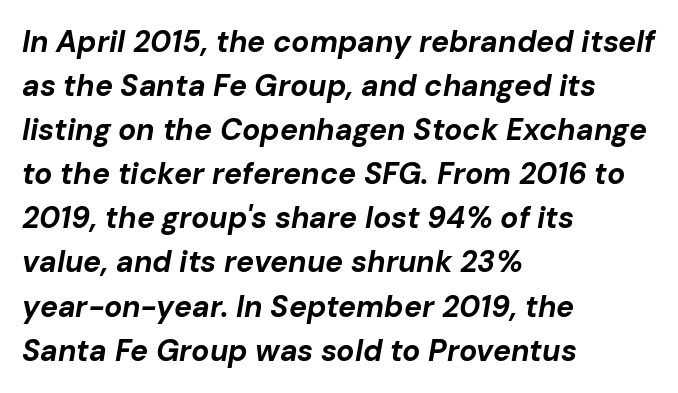
The image shows 30 px bold type, italic (leaning right); set left-aligned, normal line spacing (1.47x), normal letter spacing, not underlined; low stroke contrast and a medium x-height.
